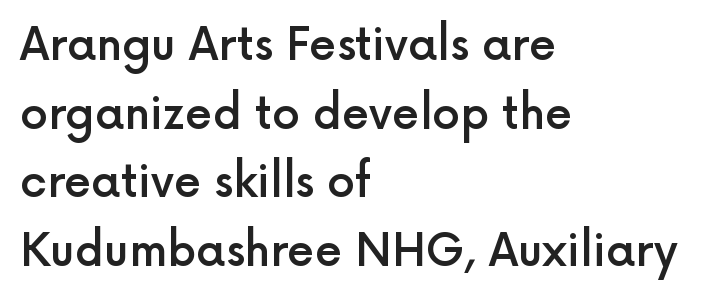
Q: Is the text bold? A: Semi-bold.
Q: Is the text italic (slanted)? A: No, it is upright.
Q: Is the typeface a serif or a sans-serif typeface? A: Sans-serif.
Q: Is the text underlined? A: No.
Q: How is the paragraph aligned? A: Left-aligned.
Q: Is the spacing between letters normal or unusually wide? A: Normal.
Q: Is the spacing between lines tight, normal or loose? A: Normal.
Q: Width (condensed, normal, or wide)? A: Normal.
Q: x-height? A: Medium.
Q: Monospaced? A: No.
